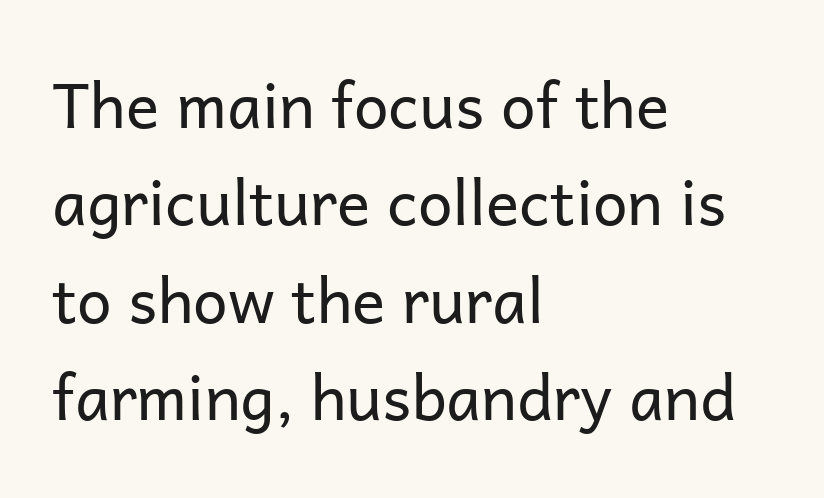
{"serif": "no", "italic": "no", "bold": "no", "weight": "regular", "width": "normal", "stroke_contrast": "low", "x_height": "medium", "monospaced": "no", "underline": "no", "align": "left", "line_spacing": "normal", "line_spacing_ratio": 1.57, "letter_spacing": "normal", "letter_spacing_em": 0.0, "glyph_px": 62}
